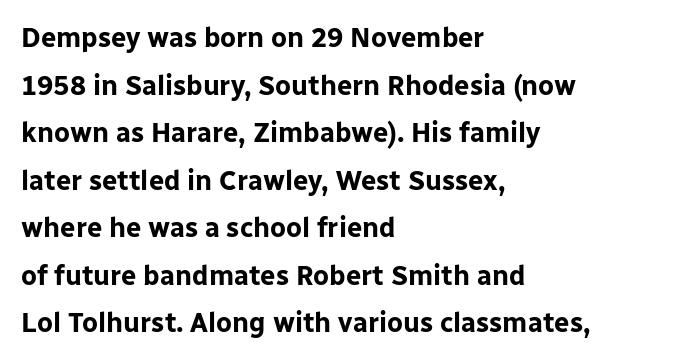
{"italic": "no", "bold": "yes", "underline": "no", "align": "left", "line_spacing_ratio": 1.76, "letter_spacing": "normal", "letter_spacing_em": 0.0, "glyph_px": 27}
